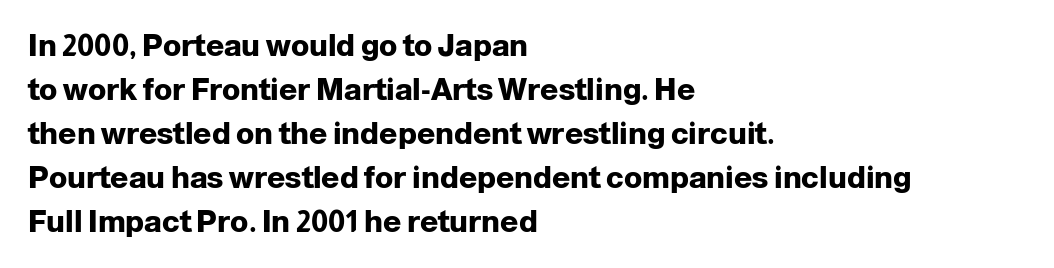
Q: Is the text bold? A: Yes.
Q: Is the text italic (slanted)? A: No, it is upright.
Q: Is the typeface a serif or a sans-serif typeface? A: Sans-serif.
Q: Is the text underlined? A: No.
Q: How is the paragraph aligned? A: Left-aligned.
Q: Is the spacing between letters normal or unusually wide? A: Normal.
Q: Is the spacing between lines tight, normal or loose? A: Normal.
Q: Width (condensed, normal, or wide)? A: Normal.
Q: Stroke contrast? A: Low.
Q: x-height? A: Medium.
Q: Monospaced? A: No.
